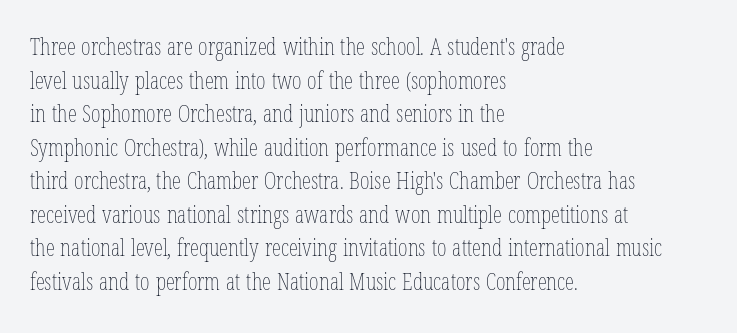
The image shows 23 px text type, upright; set left-aligned, normal line spacing (1.46x), normal letter spacing, not underlined.
